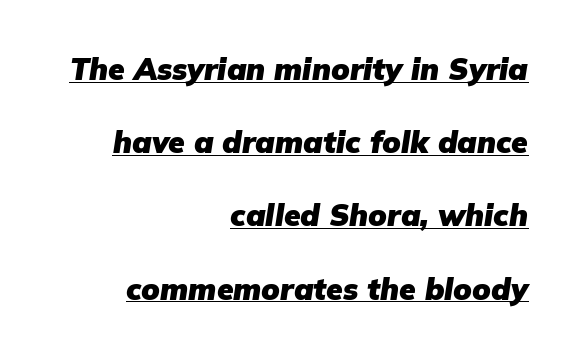
Q: Is the text bold? A: Yes.
Q: Is the text italic (slanted)? A: Yes, it leans right by about 9 degrees.
Q: Is the text underlined? A: Yes.
Q: How is the paragraph aligned? A: Right-aligned.
Q: Is the spacing between letters normal or unusually wide? A: Normal.
Q: Is the spacing between lines tight, normal or loose? A: Loose.
Q: Width (condensed, normal, or wide)? A: Normal.
Q: Stroke contrast? A: Low.
Q: x-height? A: Medium.
Q: Monospaced? A: No.
